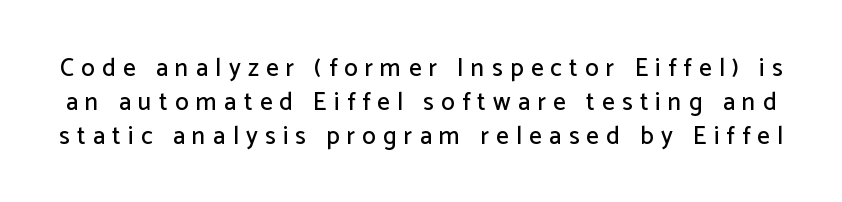
When letters stand straight like this, we call the style roman or upright. Underline: absent. Successive baselines arrive at the customary interval. Spacing between characters has been opened up far beyond the box default.
